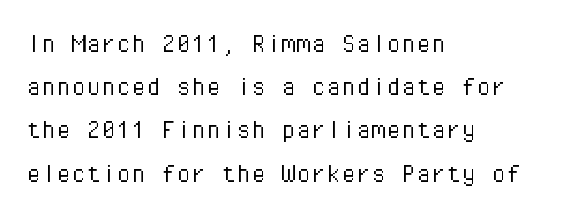
{"serif": "no", "italic": "no", "bold": "no", "weight": "light", "width": "normal", "stroke_contrast": "low", "x_height": "medium", "monospaced": "yes", "underline": "no", "align": "left", "line_spacing": "normal", "line_spacing_ratio": 1.44, "letter_spacing": "normal", "letter_spacing_em": 0.0, "glyph_px": 30}
